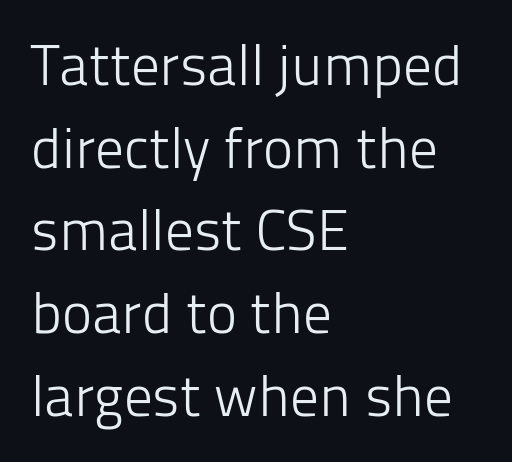
The image shows 57 px light sans-serif type, upright; set left-aligned, normal line spacing (1.45x), normal letter spacing, not underlined; low stroke contrast and a medium x-height.
